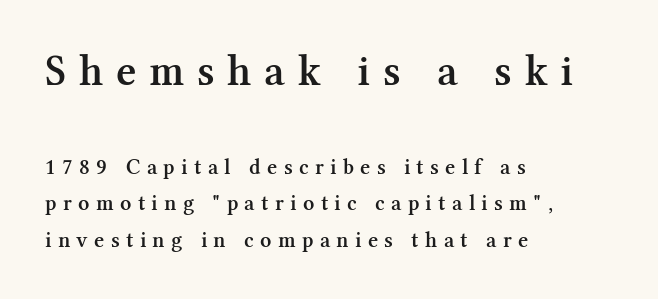
{"serif": "yes", "italic": "no", "bold": "semi", "weight": "semibold", "width": "normal", "stroke_contrast": "medium", "x_height": "medium", "monospaced": "no", "underline": "no", "align": "left", "line_spacing": "normal", "line_spacing_ratio": 1.67, "letter_spacing": "wide", "letter_spacing_em": 0.29, "larger_block": "first", "size_ratio": 2.0, "glyph_px": 44}
